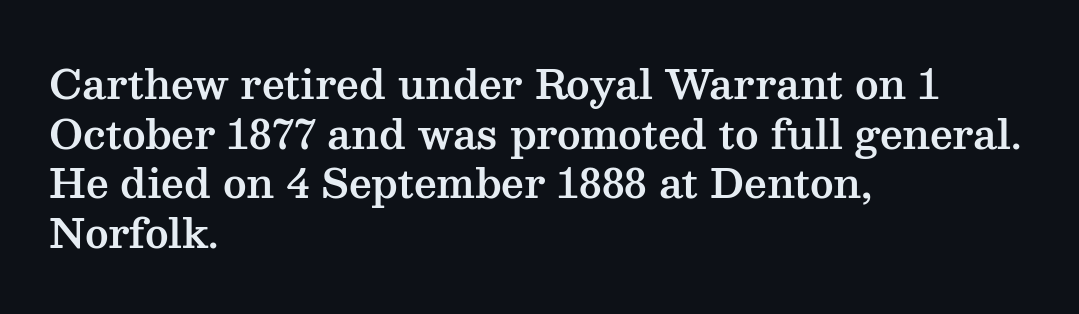
The image shows 40 px wide serif type, upright; set left-aligned, line spacing 1.24x, normal letter spacing, not underlined; medium stroke contrast and a medium x-height.
